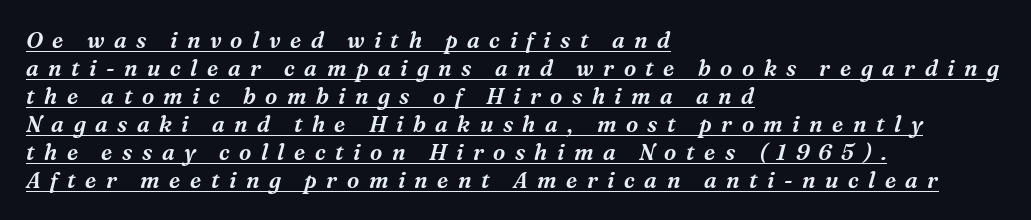
Q: Is the text italic (slanted)? A: Yes, it leans right by about 16 degrees.
Q: Is the text underlined? A: Yes.
Q: How is the paragraph aligned? A: Left-aligned.
Q: Is the spacing between letters normal or unusually wide? A: Unusually wide.
Q: Is the spacing between lines tight, normal or loose? A: Normal.
